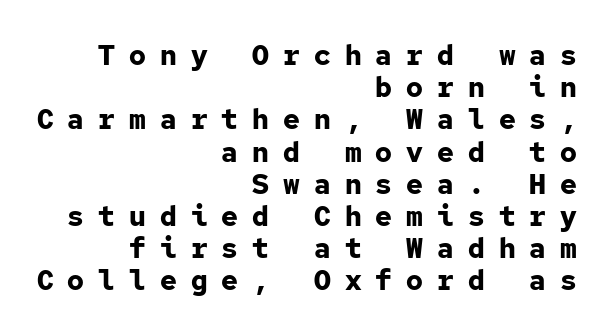
{"serif": "no", "italic": "no", "bold": "yes", "weight": "bold", "width": "normal", "stroke_contrast": "low", "x_height": "medium", "monospaced": "yes", "underline": "no", "align": "right", "line_spacing": "tight", "line_spacing_ratio": 1.15, "letter_spacing": "wide", "letter_spacing_em": 0.5, "glyph_px": 28}
